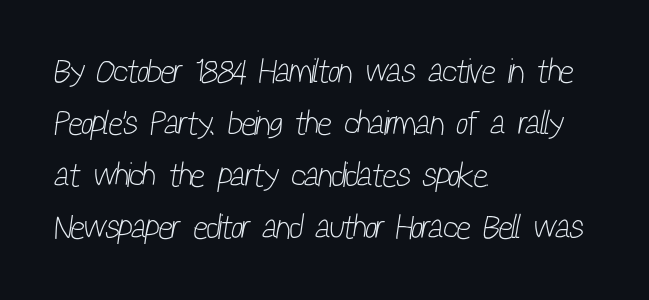
Is the letter spacing exaggerated? No — it looks like the ordinary default. Bold? No — there's no thickening of the strokes. The passage shown is typed in a proportional face where columns would drift. Does the type have serifs? No, each stem ends abruptly. Unmarked baselines from the first word to the last. The lines are quadded left.
